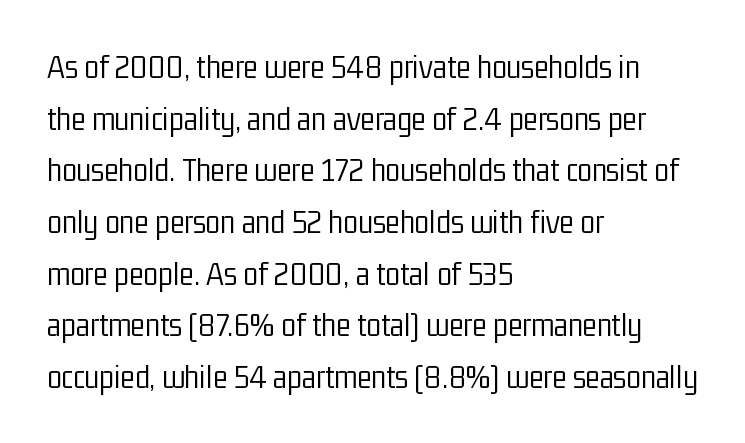
The image shows 34 px light, condensed sans-serif type, upright; set left-aligned, normal line spacing (1.52x), normal letter spacing, not underlined; low stroke contrast and a medium x-height.
